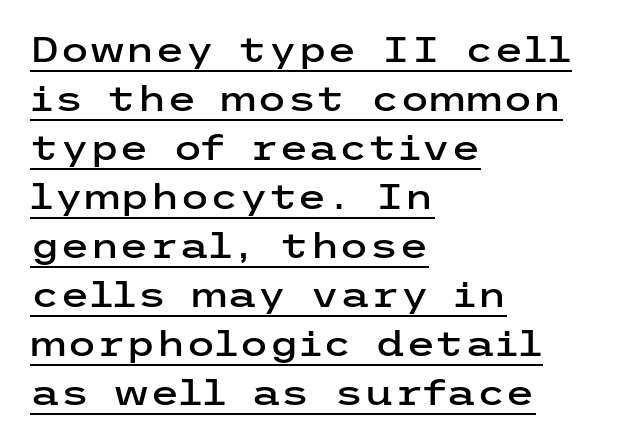
The passage shown is underscored from start to finish. Reading down the block, your eye returns to a fixed left position each line. In terms of leading, this rendering sits right in the middle. Check where the strokes stop: nothing finishes them off — pure sans. The letterforms sit shoulder to shoulder at normal distance.
